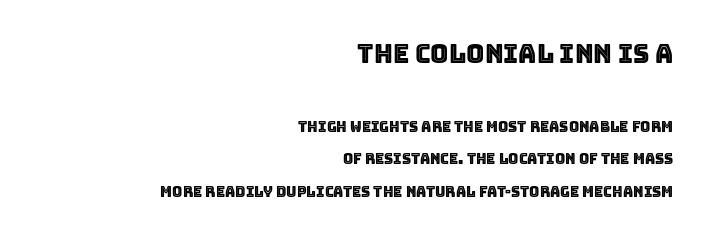
Q: Is the text italic (slanted)? A: No, it is upright.
Q: Is the text underlined? A: No.
Q: How is the paragraph aligned? A: Right-aligned.
Q: Is the spacing between letters normal or unusually wide? A: Normal.
Q: Is the spacing between lines tight, normal or loose? A: Loose.
Q: Which block of text is set in a larger size, the first (top) or the second (bottom)? A: The first (top) one.
